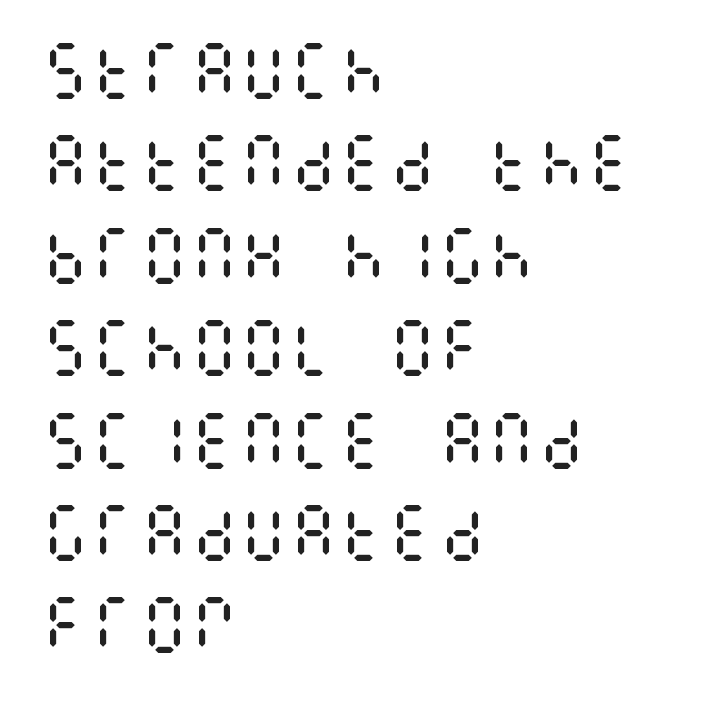
{"italic": "no", "bold": "no", "weight": "regular", "width": "condensed", "stroke_contrast": "medium", "x_height": "large", "underline": "no", "align": "left", "line_spacing": "normal", "line_spacing_ratio": 1.49, "letter_spacing": "normal", "letter_spacing_em": 0.0, "glyph_px": 62}
